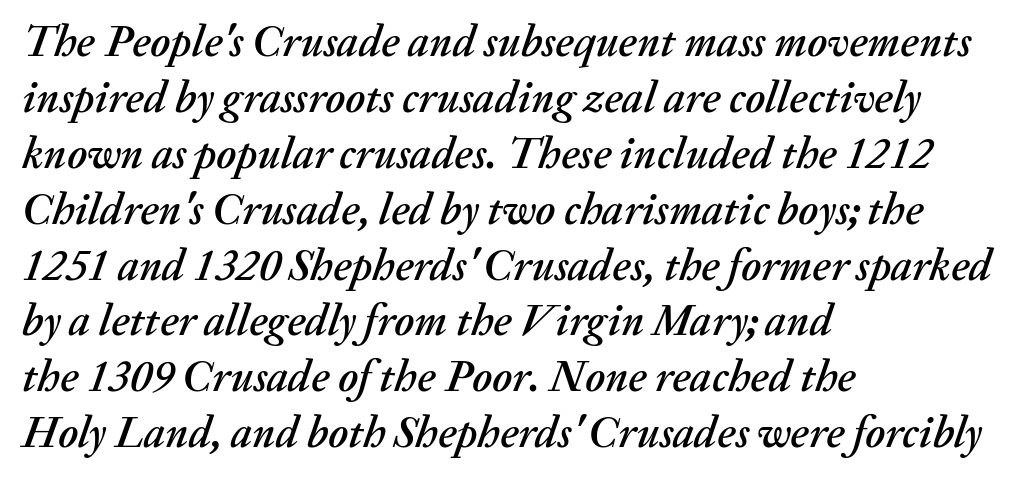
{"italic": "yes", "lean": "right", "slant_degrees": 20, "width": "normal", "stroke_contrast": "medium", "x_height": "medium", "monospaced": "no", "underline": "no", "align": "left", "line_spacing": "normal", "line_spacing_ratio": 1.27, "letter_spacing": "normal", "letter_spacing_em": 0.0, "glyph_px": 44}
